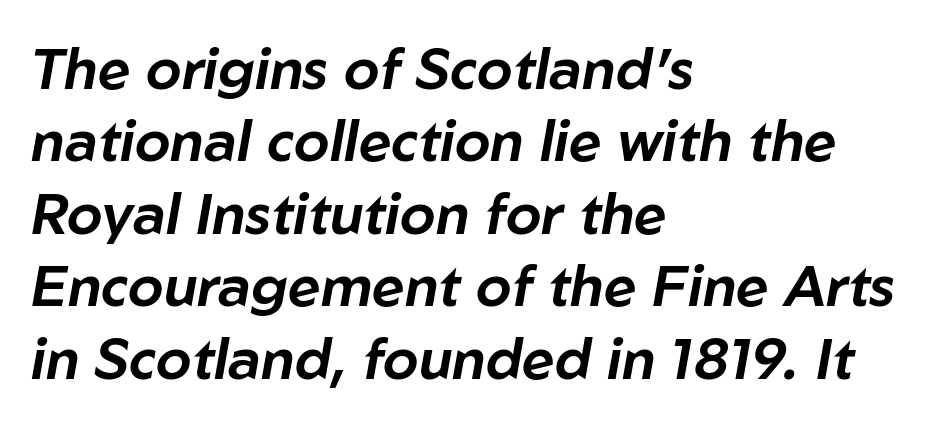
Vertical spacing — default. Looks like regular typesetting: each glyph gets only the width it needs. Honestly, the letter spacing is just normal — you wouldn't notice it. Yep, that's italic — everything's leaning.
